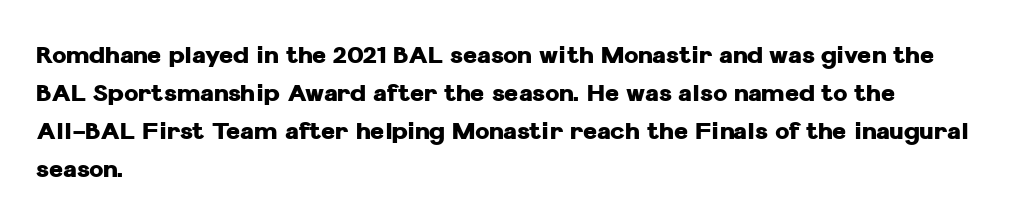
{"italic": "no", "bold": "yes", "underline": "no", "align": "left", "line_spacing": "normal", "line_spacing_ratio": 1.58, "letter_spacing": "normal", "letter_spacing_em": 0.0, "glyph_px": 24}
